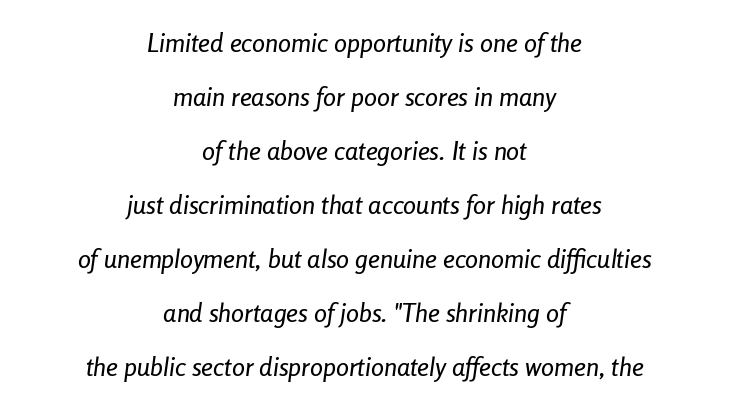
Q: Is the text italic (slanted)? A: Yes, it leans right by about 8 degrees.
Q: Is the text underlined? A: No.
Q: How is the paragraph aligned? A: Centered.
Q: Is the spacing between letters normal or unusually wide? A: Normal.
Q: Is the spacing between lines tight, normal or loose? A: Loose.
